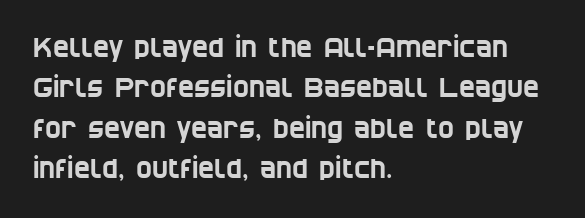
Q: Is the text underlined? A: No.
Q: How is the paragraph aligned? A: Left-aligned.
Q: Is the spacing between letters normal or unusually wide? A: Normal.
Q: Is the spacing between lines tight, normal or loose? A: Normal.
